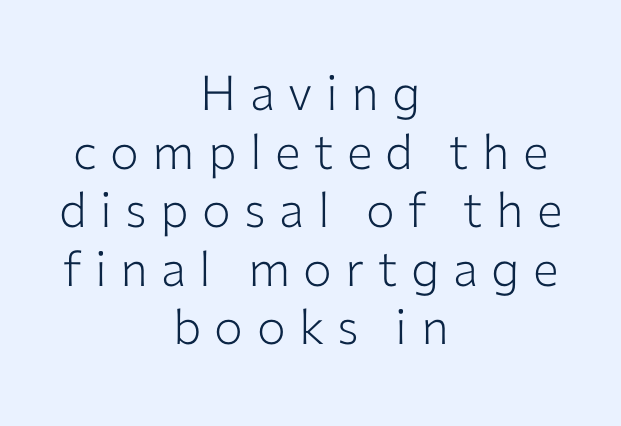
{"serif": "no", "italic": "no", "bold": "no", "weight": "light", "width": "normal", "stroke_contrast": "low", "x_height": "medium", "monospaced": "no", "underline": "no", "align": "center", "line_spacing_ratio": 1.22, "letter_spacing": "wide", "letter_spacing_em": 0.28, "glyph_px": 48}
